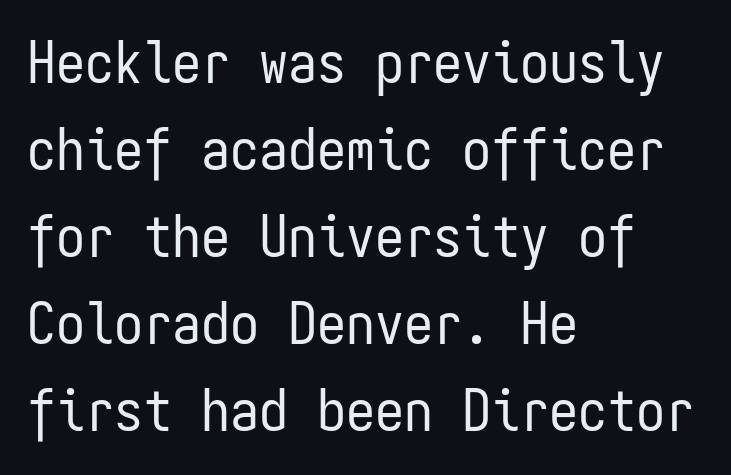
The image shows 58 px regular-weight, condensed sans-serif type, upright, monospaced; set left-aligned, normal line spacing (1.5x), normal letter spacing, not underlined; low stroke contrast and a medium x-height.
